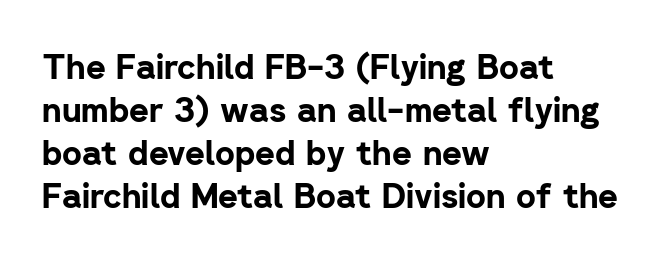
Q: Is the text bold? A: Yes.
Q: Is the text italic (slanted)? A: No, it is upright.
Q: Is the typeface a serif or a sans-serif typeface? A: Sans-serif.
Q: Is the text underlined? A: No.
Q: How is the paragraph aligned? A: Left-aligned.
Q: Is the spacing between letters normal or unusually wide? A: Normal.
Q: Is the spacing between lines tight, normal or loose? A: Normal.
Q: Width (condensed, normal, or wide)? A: Normal.
Q: Stroke contrast? A: Low.
Q: x-height? A: Medium.
Q: Monospaced? A: No.
